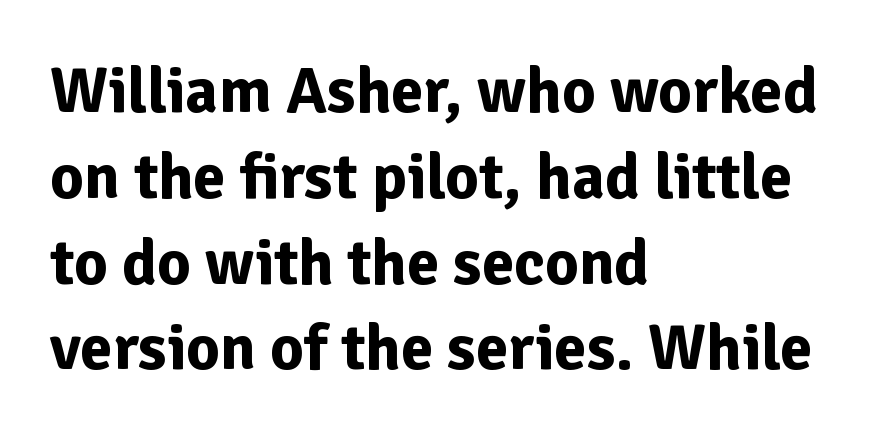
Q: Is the text bold? A: Yes.
Q: Is the text italic (slanted)? A: No, it is upright.
Q: Is the typeface a serif or a sans-serif typeface? A: Sans-serif.
Q: Is the text underlined? A: No.
Q: How is the paragraph aligned? A: Left-aligned.
Q: Is the spacing between letters normal or unusually wide? A: Normal.
Q: Is the spacing between lines tight, normal or loose? A: Normal.
Q: Width (condensed, normal, or wide)? A: Normal.
Q: Stroke contrast? A: Low.
Q: x-height? A: Medium.
Q: Monospaced? A: No.
